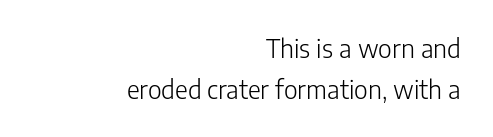
The image shows 25 px text type, upright; set right-aligned, normal line spacing (1.63x), normal letter spacing, not underlined.
